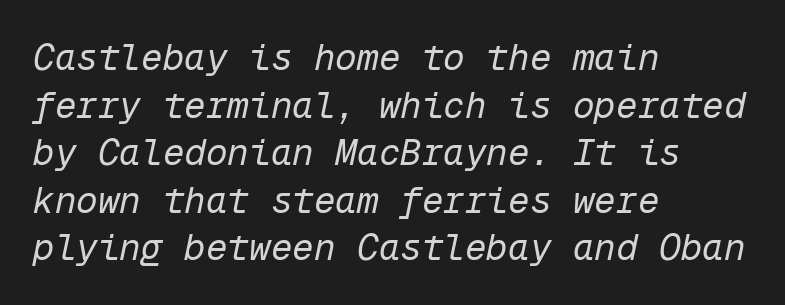
Q: Is the text bold? A: No.
Q: Is the text italic (slanted)? A: Yes, it leans right by about 12 degrees.
Q: Is the text underlined? A: No.
Q: How is the paragraph aligned? A: Left-aligned.
Q: Is the spacing between letters normal or unusually wide? A: Normal.
Q: Is the spacing between lines tight, normal or loose? A: Normal.
Q: Width (condensed, normal, or wide)? A: Normal.
Q: Stroke contrast? A: Low.
Q: x-height? A: Medium.
Q: Monospaced? A: Yes.
